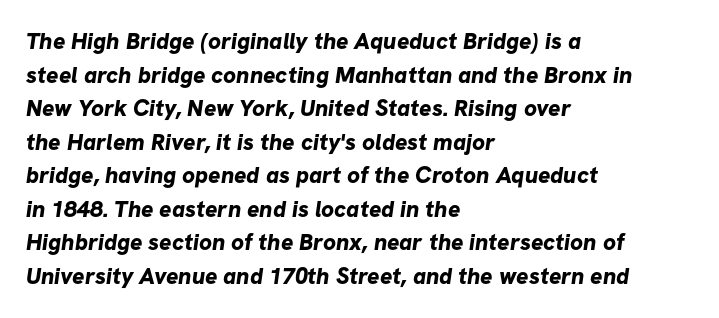
Q: Is the text bold? A: Yes.
Q: Is the text underlined? A: No.
Q: How is the paragraph aligned? A: Left-aligned.
Q: Is the spacing between letters normal or unusually wide? A: Normal.
Q: Is the spacing between lines tight, normal or loose? A: Normal.
